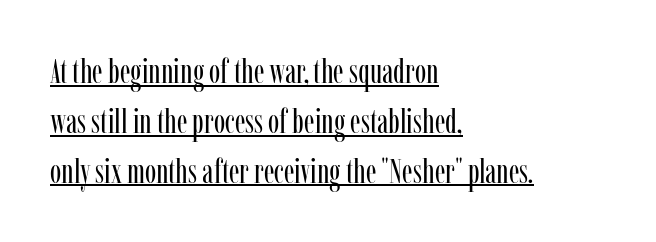
The image shows 34 px regular-weight, condensed serif type, upright; set left-aligned, normal line spacing (1.47x), normal letter spacing, underlined; low stroke contrast and a medium x-height.
